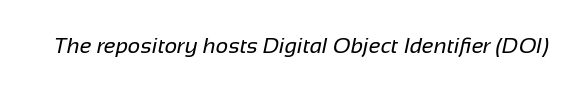
The image shows 22 px text type; set normal letter spacing, not underlined.
